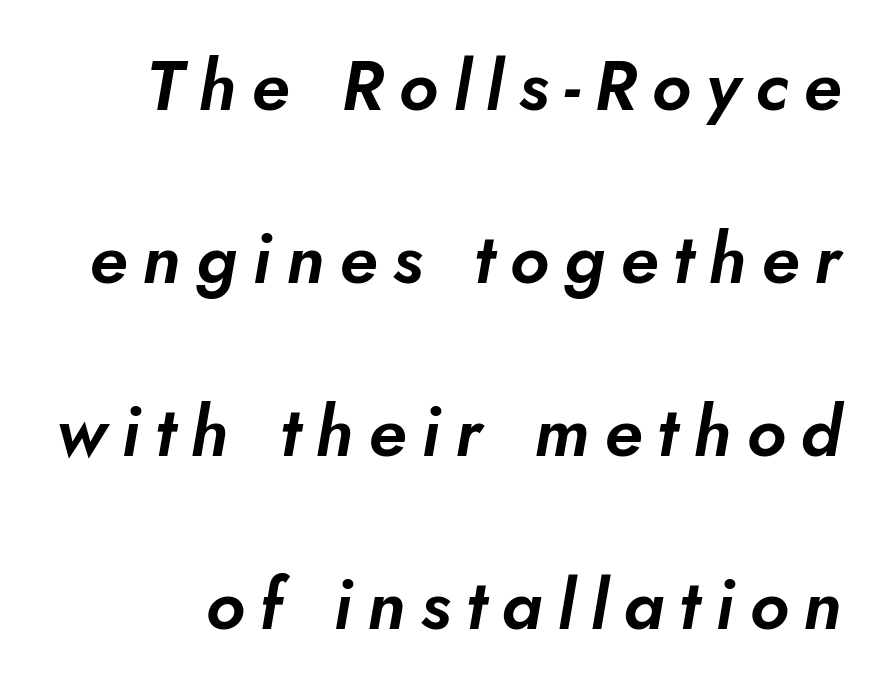
Q: Is the typeface a serif or a sans-serif typeface? A: Sans-serif.
Q: Is the text underlined? A: No.
Q: Is the spacing between letters normal or unusually wide? A: Unusually wide.
Q: Is the spacing between lines tight, normal or loose? A: Loose.
Q: Width (condensed, normal, or wide)? A: Normal.
Q: Stroke contrast? A: Low.
Q: x-height? A: Small.
Q: Monospaced? A: No.
